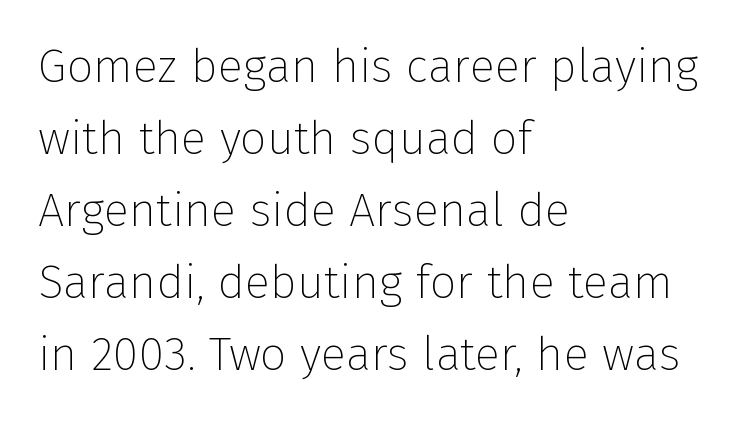
The passage shown is typeset with a sans-serif family. Letters have the restrained weight of plain body copy at most. Each letter keeps its own natural width here, so spacing adapts to shape. The block of text has a typical density, with ordinary space between rows. The gap between lines stays unmarked.
